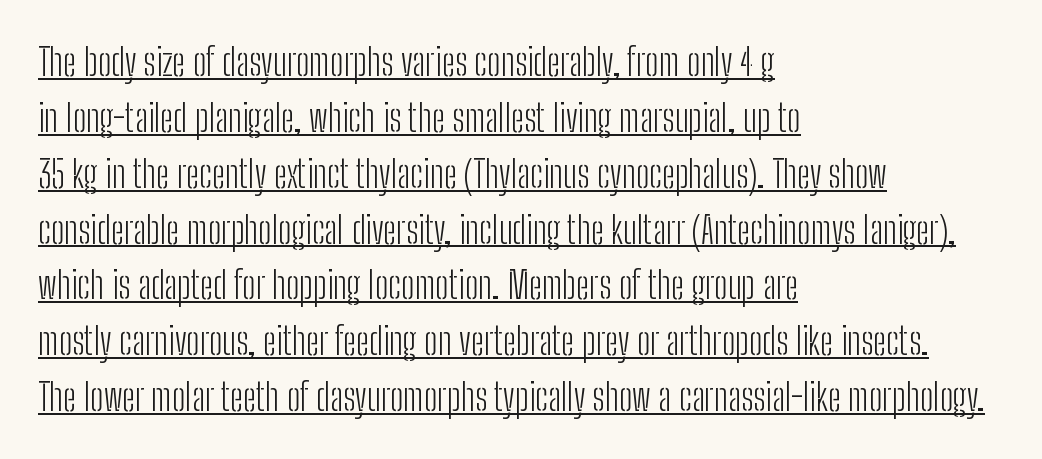
Q: Is the text bold? A: No.
Q: Is the text italic (slanted)? A: No, it is upright.
Q: Is the typeface a serif or a sans-serif typeface? A: Sans-serif.
Q: Is the text underlined? A: Yes.
Q: How is the paragraph aligned? A: Left-aligned.
Q: Is the spacing between letters normal or unusually wide? A: Normal.
Q: Is the spacing between lines tight, normal or loose? A: Normal.
Q: Width (condensed, normal, or wide)? A: Condensed.
Q: Stroke contrast? A: Low.
Q: x-height? A: Medium.
Q: Monospaced? A: No.
